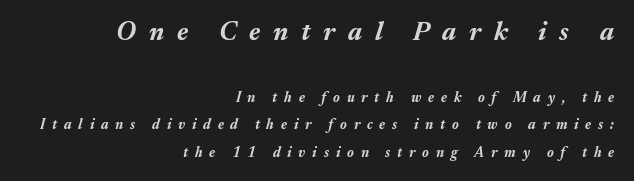
{"italic": "yes", "lean": "right", "slant_degrees": 17, "bold": "yes", "underline": "no", "align": "right", "line_spacing": "loose", "line_spacing_ratio": 1.94, "letter_spacing": "wide", "letter_spacing_em": 0.49, "larger_block": "first", "size_ratio": 1.86, "glyph_px": 26}
